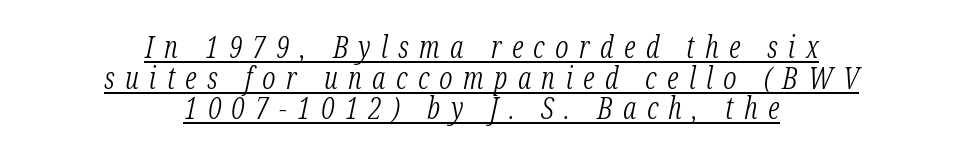
The image shows 30 px light, condensed serif type, italic (leaning right); set centered, tight line spacing (1.02x), unusually wide letter spacing (+0.35 em), underlined; low stroke contrast and a medium x-height.
